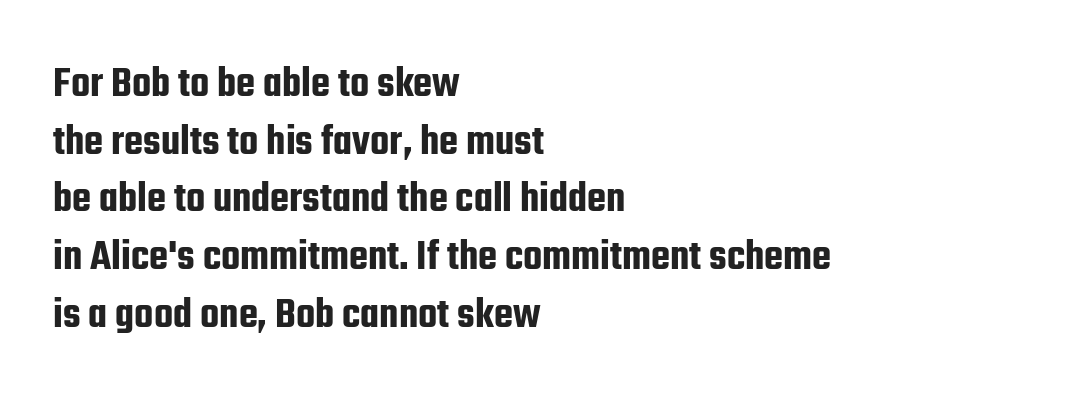
{"serif": "no", "italic": "no", "width": "condensed", "stroke_contrast": "low", "x_height": "medium", "monospaced": "no", "underline": "no", "align": "left", "line_spacing": "normal", "line_spacing_ratio": 1.31, "letter_spacing": "normal", "letter_spacing_em": 0.0, "glyph_px": 44}
